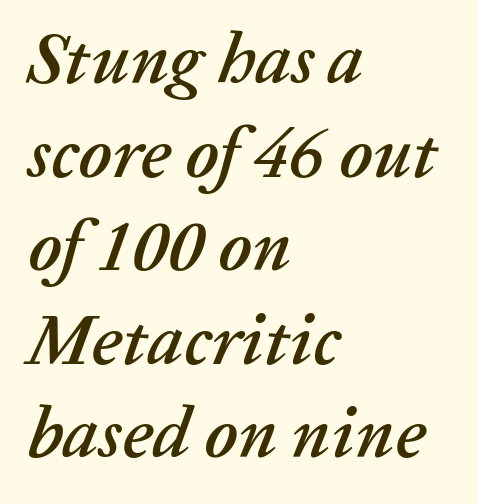
The image shows 72 px text type, italic (leaning right); set left-aligned, normal line spacing (1.3x), normal letter spacing, not underlined; low stroke contrast and a medium x-height.
